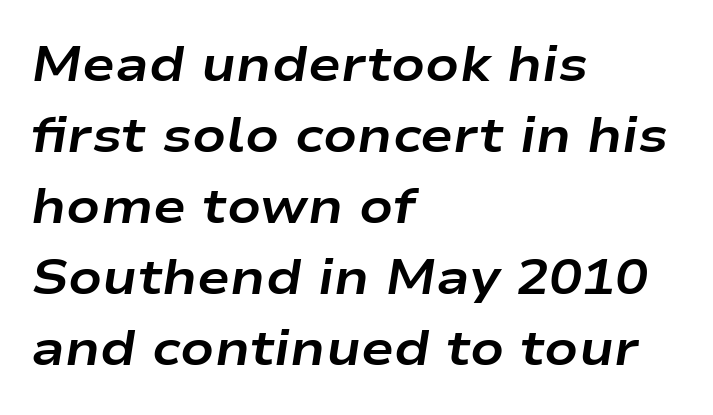
{"italic": "yes", "lean": "right", "slant_degrees": 9, "bold": "yes", "weight": "bold", "width": "wide", "stroke_contrast": "low", "x_height": "medium", "monospaced": "no", "underline": "no", "align": "left", "line_spacing": "normal", "line_spacing_ratio": 1.45, "letter_spacing": "normal", "letter_spacing_em": 0.0, "glyph_px": 49}
